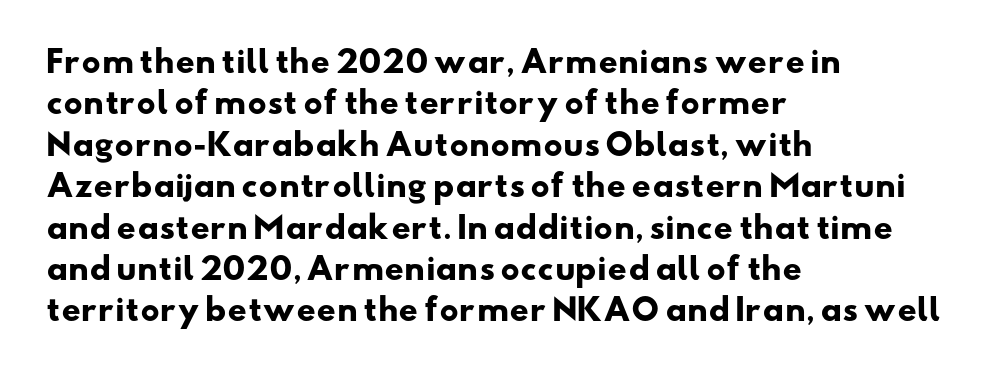
{"serif": "no", "bold": "yes", "weight": "heavy", "width": "wide", "stroke_contrast": "low", "x_height": "small", "monospaced": "no", "underline": "no", "align": "left", "line_spacing": "normal", "line_spacing_ratio": 1.38, "letter_spacing": "normal", "letter_spacing_em": 0.0, "glyph_px": 30}
